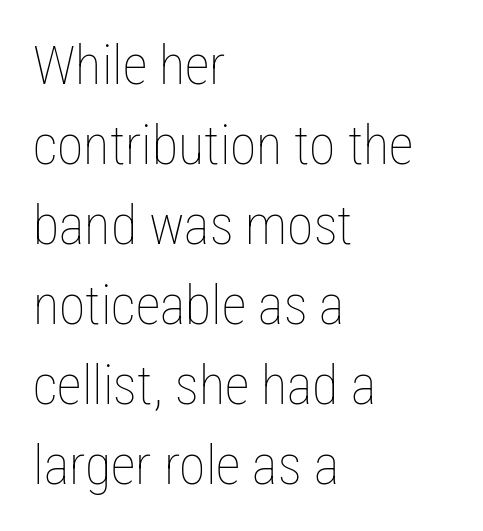
Q: Is the text bold? A: No.
Q: Is the text italic (slanted)? A: No, it is upright.
Q: Is the text underlined? A: No.
Q: How is the paragraph aligned? A: Left-aligned.
Q: Is the spacing between letters normal or unusually wide? A: Normal.
Q: Is the spacing between lines tight, normal or loose? A: Normal.
Q: Width (condensed, normal, or wide)? A: Condensed.
Q: Stroke contrast? A: Low.
Q: x-height? A: Medium.
Q: Monospaced? A: No.
